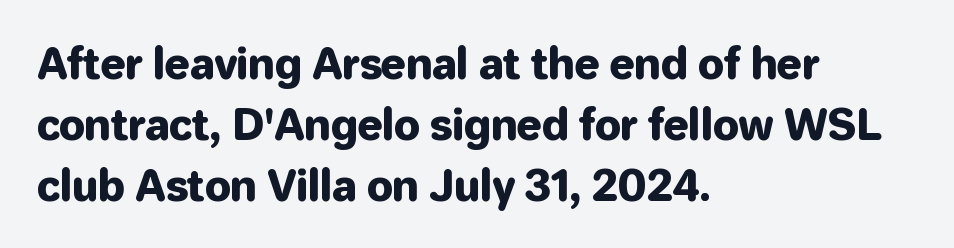
Q: Is the text italic (slanted)? A: No, it is upright.
Q: Is the typeface a serif or a sans-serif typeface? A: Sans-serif.
Q: Is the text underlined? A: No.
Q: How is the paragraph aligned? A: Left-aligned.
Q: Is the spacing between letters normal or unusually wide? A: Normal.
Q: Is the spacing between lines tight, normal or loose? A: Normal.
Q: Width (condensed, normal, or wide)? A: Normal.
Q: Stroke contrast? A: Low.
Q: x-height? A: Medium.
Q: Monospaced? A: No.
